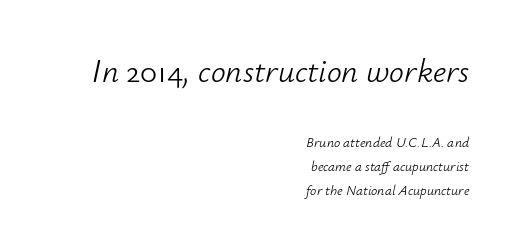
Visually, the top section dominates because its glyphs are scaled up. Looks like regular typesetting: each glyph gets only the width it needs. Every row of glyphs terminates at an identical x-position on the right. Look at the tracking — it's just the regular setting, nothing added. These lines were composed using italics.
